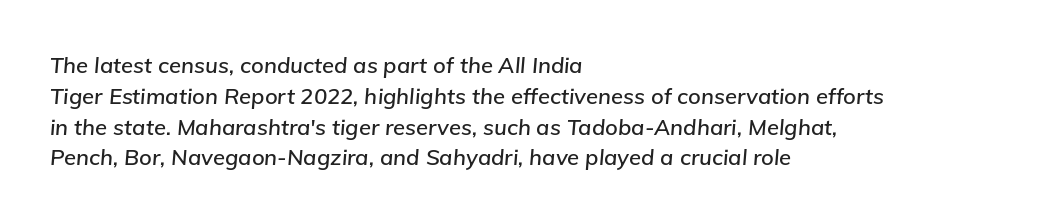
Q: Is the text italic (slanted)? A: Yes, it leans right by about 5 degrees.
Q: Is the text underlined? A: No.
Q: How is the paragraph aligned? A: Left-aligned.
Q: Is the spacing between letters normal or unusually wide? A: Normal.
Q: Is the spacing between lines tight, normal or loose? A: Normal.
